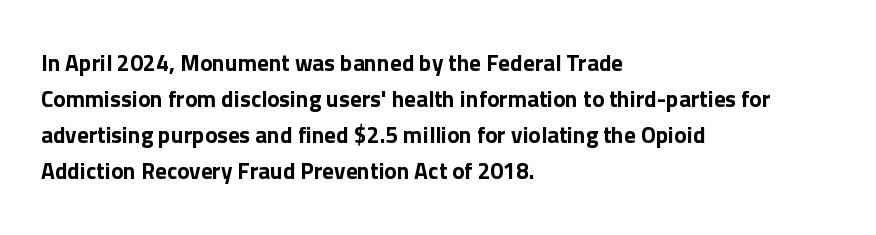
Regular leading. Check under the words: just untouched page. The type is set solid horizontally, with unmodified tracking. The paragraph has a hard left edge and a soft right edge.
